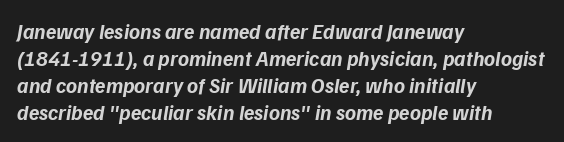
{"bold": "yes", "underline": "no", "align": "left", "line_spacing": "normal", "line_spacing_ratio": 1.28, "letter_spacing": "normal", "letter_spacing_em": 0.0, "glyph_px": 21}
